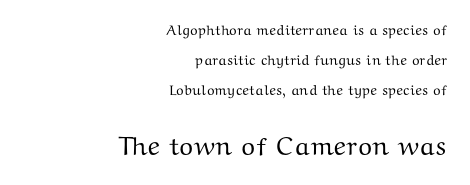
Q: Is the text italic (slanted)? A: No, it is upright.
Q: Is the text underlined? A: No.
Q: How is the paragraph aligned? A: Right-aligned.
Q: Is the spacing between letters normal or unusually wide? A: Normal.
Q: Is the spacing between lines tight, normal or loose? A: Loose.
Q: Which block of text is set in a larger size, the first (top) or the second (bottom)? A: The second (bottom) one.
